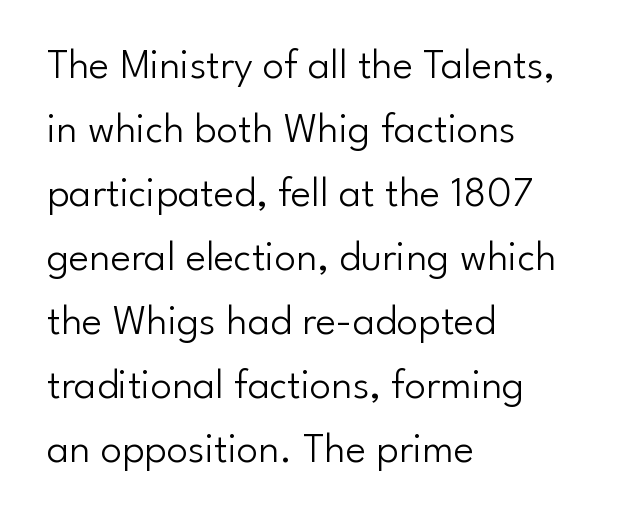
{"serif": "no", "italic": "no", "bold": "no", "weight": "light", "width": "normal", "stroke_contrast": "low", "x_height": "small", "monospaced": "no", "underline": "no", "align": "left", "line_spacing": "normal", "line_spacing_ratio": 1.49, "letter_spacing": "normal", "letter_spacing_em": 0.0, "glyph_px": 43}
